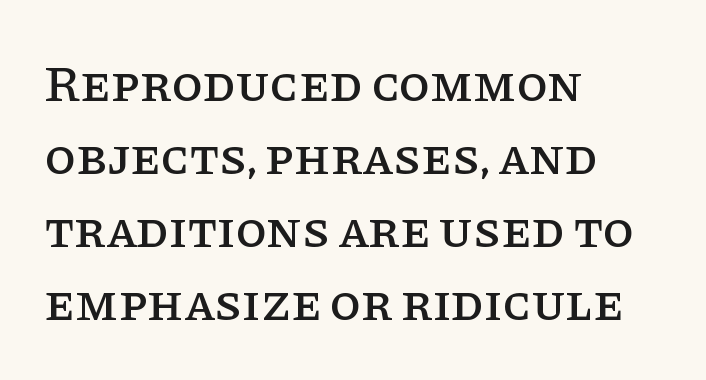
A typesetter would call this proportional, since set widths differ per character. Short note: letters normally spaced. If you measured baseline to baseline, you'd find a middling distance. Designer's note — italics off, roman on. A bare baseline throughout the passage. Examine the stroke ends and you'll spot serifs.
